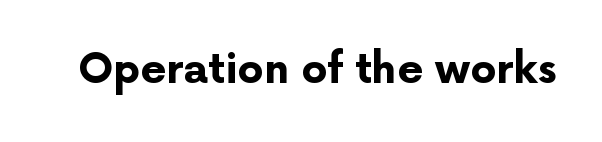
{"serif": "no", "italic": "no", "bold": "yes", "weight": "bold", "width": "normal", "stroke_contrast": "low", "x_height": "medium", "monospaced": "no", "underline": "no", "letter_spacing": "normal", "letter_spacing_em": 0.0, "glyph_px": 41}
